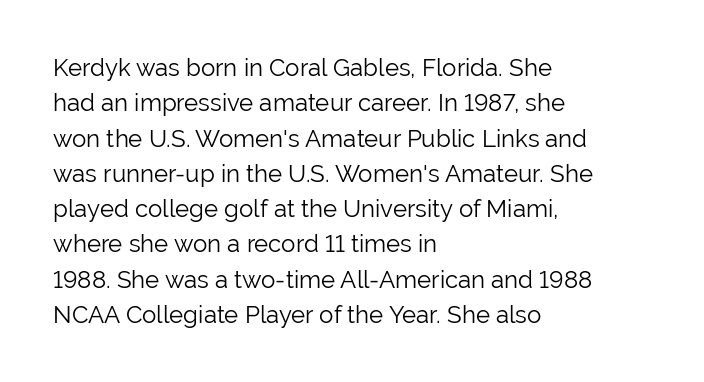
Tracking value appears to be zero — textbook default spacing. Posture: straight, roman, zero tilt. Leftover space on each line is placed entirely after the last word. This is not heavy type; no bold has been used.
